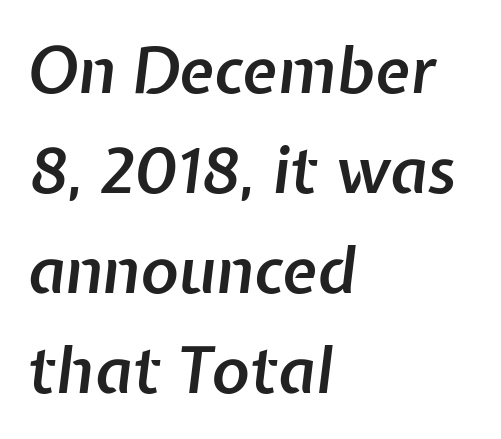
One-word summary of the alignment: left. The font is running at a semibold setting, under full bold. These lines were composed using italics. The space between consecutive lines is moderate. You could not count columns in this text — the font is proportionally spaced.
